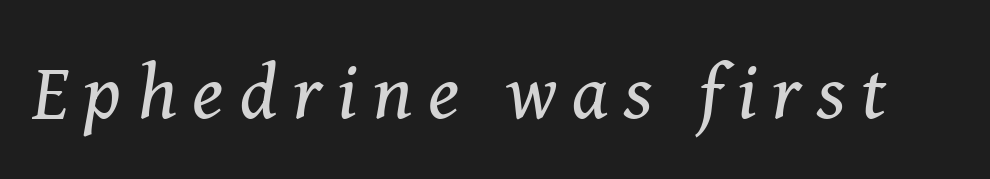
{"serif": "yes", "italic": "yes", "lean": "right", "slant_degrees": 8, "bold": "no", "weight": "regular", "width": "normal", "stroke_contrast": "medium", "x_height": "medium", "monospaced": "no", "underline": "no", "letter_spacing": "wide", "letter_spacing_em": 0.2, "glyph_px": 78}
